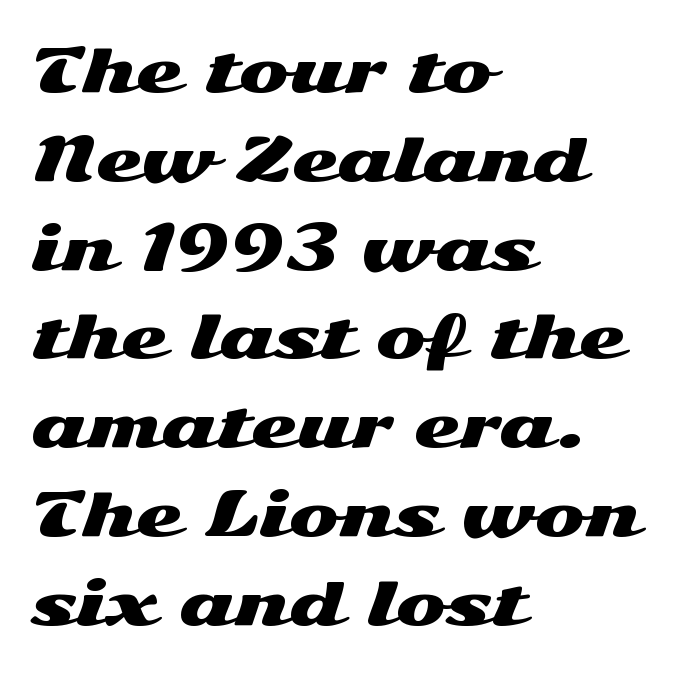
The image shows 60 px wide sans-serif type; set left-aligned, normal line spacing (1.48x), normal letter spacing, not underlined; medium stroke contrast and a medium x-height.
